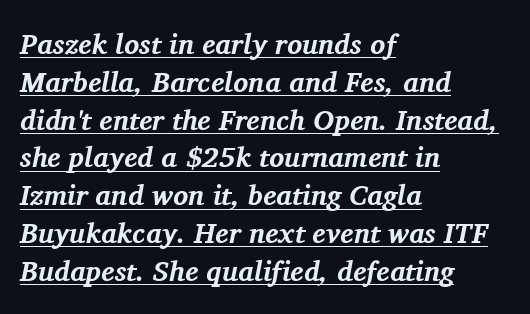
The rendering uses natural spacing where letterforms have individual widths. Observe the ordinary spacing: letters are neighbours, not strangers. Pretty heavy lettering here — definitely bold. The paragraph has a hard left edge and a soft right edge. Classification — serif.
